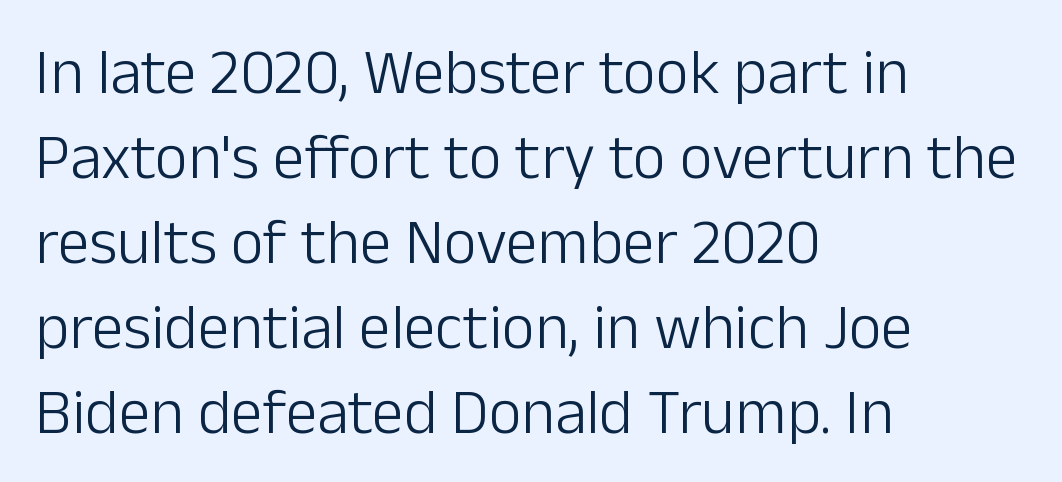
Each stroke keeps to a modest, everyday thickness or less. Style check: upright. Stroke terminals: plain, sans-serif. Bare-footed words on every line. This sample keeps an unexceptional amount of space between lines.
